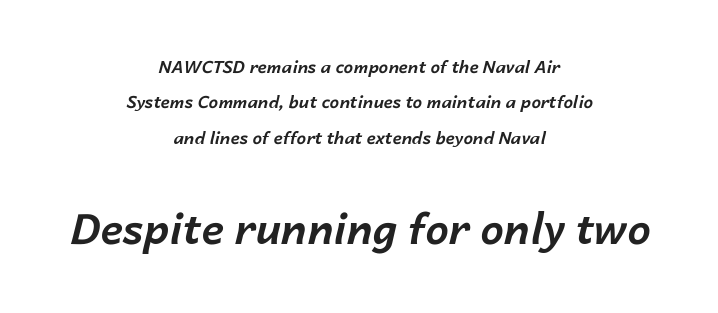
Tracking value appears to be zero — textbook default spacing. The passage shown is typed in a proportional face where columns would drift. Weight: bold. Reading down the block, each line starts at a different indent, mirrored at its end. This rendering features lettering with no underline.
